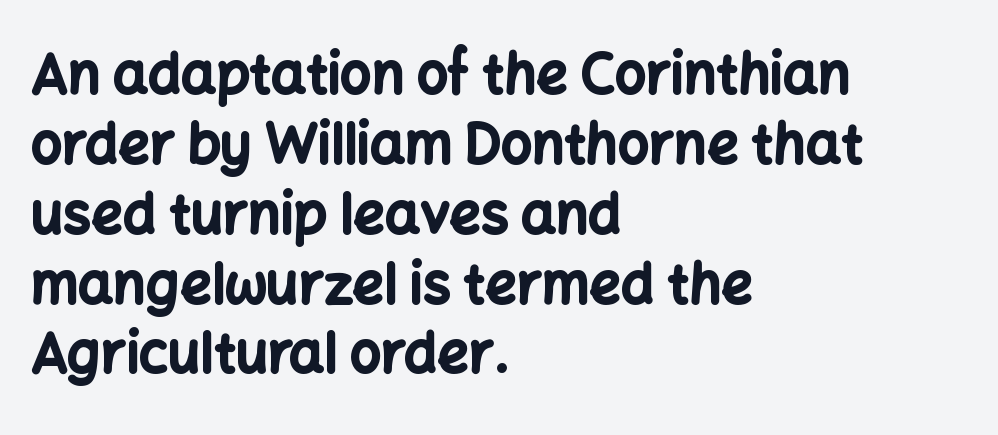
The image shows 55 px bold sans-serif type, upright; set left-aligned, normal line spacing (1.27x), normal letter spacing, not underlined; low stroke contrast and a medium x-height.
